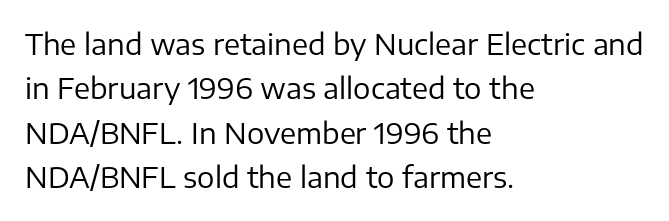
Q: Is the text bold? A: No.
Q: Is the text italic (slanted)? A: No, it is upright.
Q: Is the typeface a serif or a sans-serif typeface? A: Sans-serif.
Q: Is the text underlined? A: No.
Q: How is the paragraph aligned? A: Left-aligned.
Q: Is the spacing between letters normal or unusually wide? A: Normal.
Q: Is the spacing between lines tight, normal or loose? A: Normal.
Q: Width (condensed, normal, or wide)? A: Normal.
Q: Stroke contrast? A: Low.
Q: x-height? A: Medium.
Q: Monospaced? A: No.
